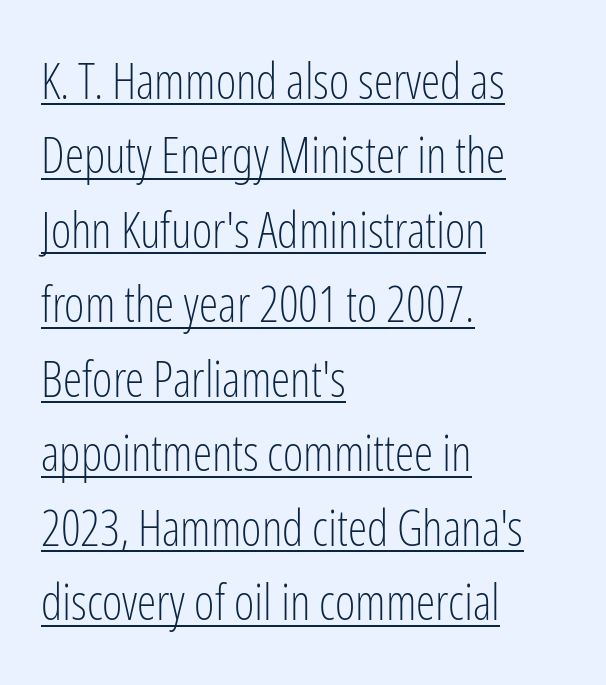
The image shows 49 px light, condensed sans-serif type, upright; set left-aligned, normal line spacing (1.52x), normal letter spacing, underlined; low stroke contrast and a medium x-height.
